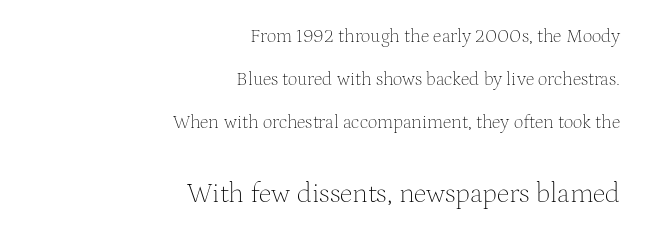
The image shows 28 px thin serif type, upright; set right-aligned, loose line spacing (2.27x), normal letter spacing, not underlined; the second (bottom) block is 1.47x larger; medium stroke contrast and a medium x-height.
